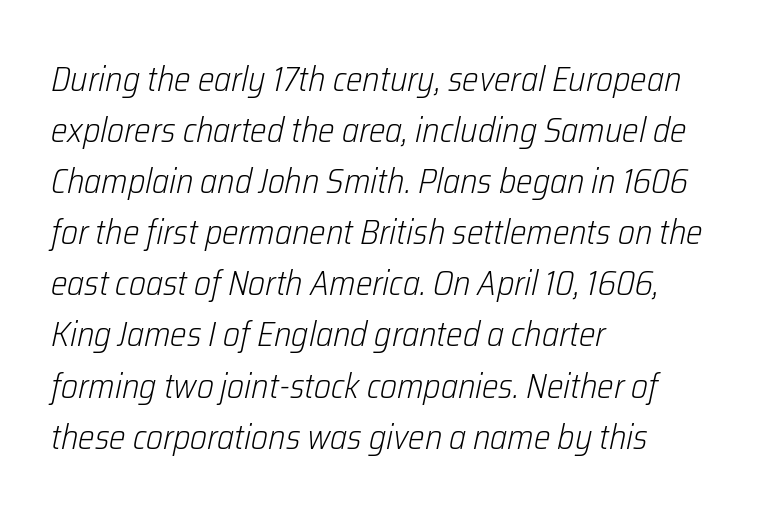
Q: Is the text bold? A: No.
Q: Is the text italic (slanted)? A: Yes, it leans right by about 12 degrees.
Q: Is the text underlined? A: No.
Q: How is the paragraph aligned? A: Left-aligned.
Q: Is the spacing between letters normal or unusually wide? A: Normal.
Q: Is the spacing between lines tight, normal or loose? A: Normal.
Q: Width (condensed, normal, or wide)? A: Condensed.
Q: Stroke contrast? A: Low.
Q: x-height? A: Medium.
Q: Monospaced? A: No.
